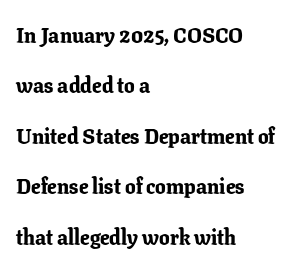
{"italic": "no", "bold": "yes", "underline": "no", "align": "left", "line_spacing": "loose", "line_spacing_ratio": 2.4, "letter_spacing": "normal", "letter_spacing_em": 0.0, "glyph_px": 21}
